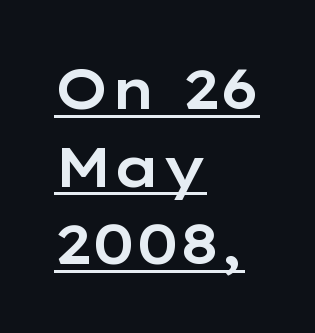
{"serif": "no", "italic": "no", "width": "wide", "stroke_contrast": "low", "x_height": "medium", "monospaced": "no", "underline": "yes", "align": "left", "line_spacing": "normal", "line_spacing_ratio": 1.41, "letter_spacing": "normal", "letter_spacing_em": 0.0, "glyph_px": 55}
